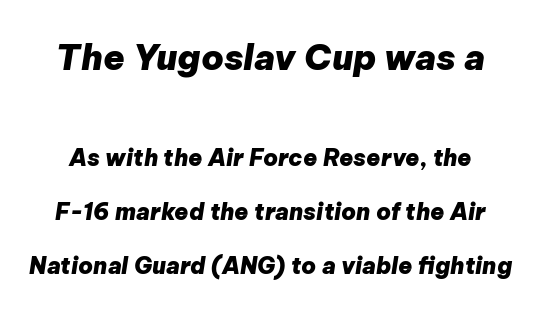
Q: Is the text bold? A: Yes.
Q: Is the text italic (slanted)? A: Yes, it leans right by about 9 degrees.
Q: Is the text underlined? A: No.
Q: Is the spacing between letters normal or unusually wide? A: Normal.
Q: Is the spacing between lines tight, normal or loose? A: Loose.
Q: Which block of text is set in a larger size, the first (top) or the second (bottom)? A: The first (top) one.
Q: Width (condensed, normal, or wide)? A: Normal.
Q: Stroke contrast? A: Low.
Q: x-height? A: Medium.
Q: Monospaced? A: No.
